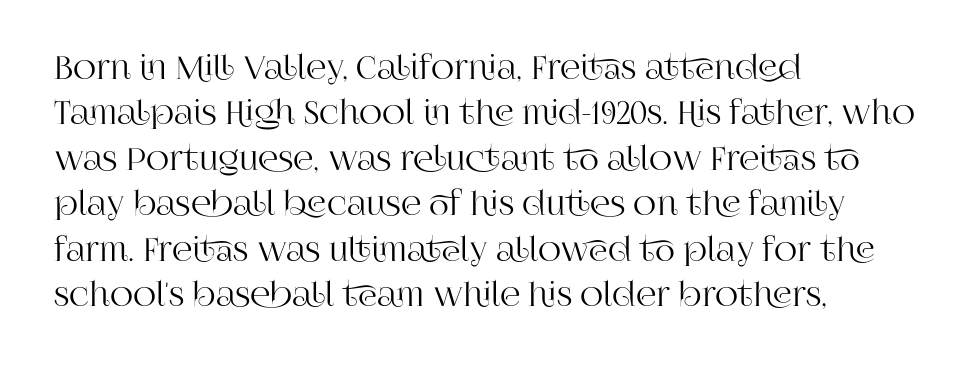
The image shows 32 px serif type, upright; set left-aligned, normal line spacing (1.42x), normal letter spacing, not underlined; high stroke contrast and a large x-height.
